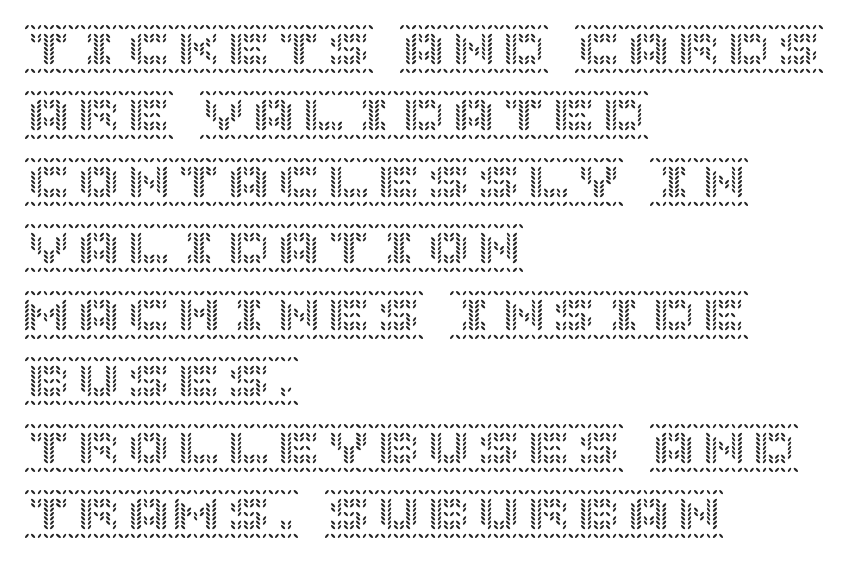
The image shows 50 px text type, upright; set left-aligned, normal line spacing (1.33x), normal letter spacing, not underlined; a large x-height.
